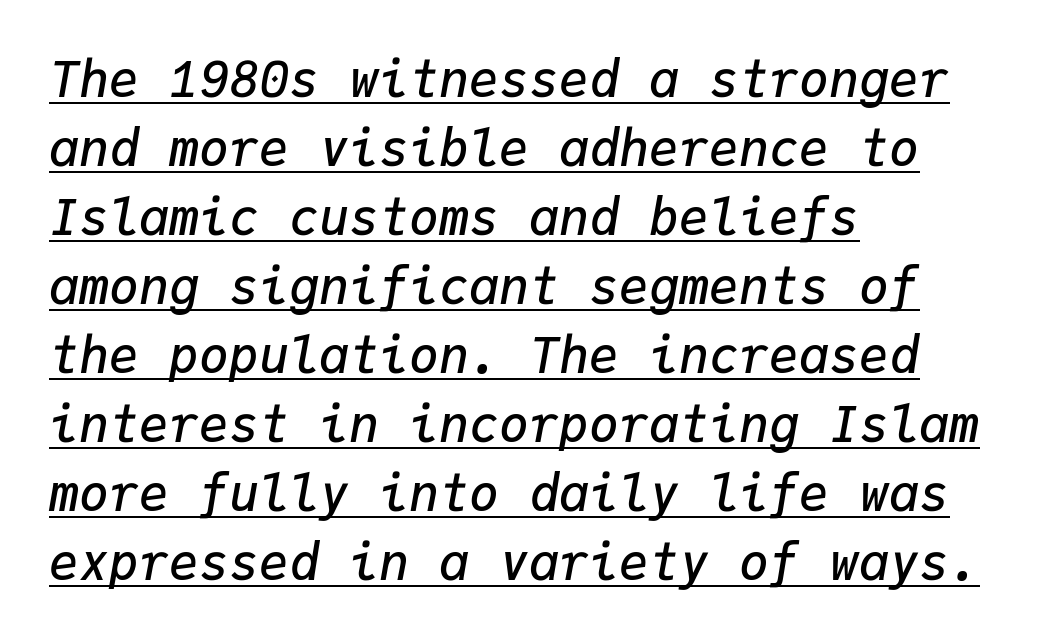
Q: Is the text bold? A: Semi-bold.
Q: Is the text italic (slanted)? A: Yes, it leans right by about 9 degrees.
Q: Is the text underlined? A: Yes.
Q: How is the paragraph aligned? A: Left-aligned.
Q: Is the spacing between letters normal or unusually wide? A: Normal.
Q: Is the spacing between lines tight, normal or loose? A: Normal.
Q: Width (condensed, normal, or wide)? A: Normal.
Q: Stroke contrast? A: Low.
Q: x-height? A: Medium.
Q: Monospaced? A: Yes.
